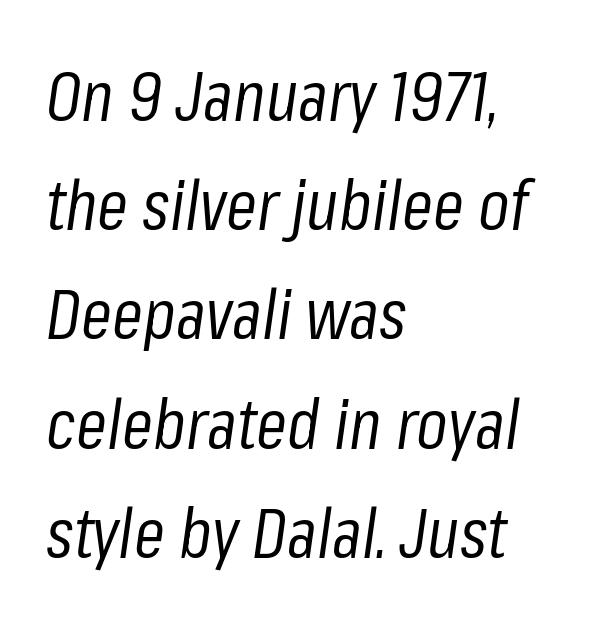
The image shows 70 px regular-weight, condensed type, italic (leaning right); set left-aligned, normal line spacing (1.56x), normal letter spacing, not underlined; low stroke contrast and a medium x-height.
